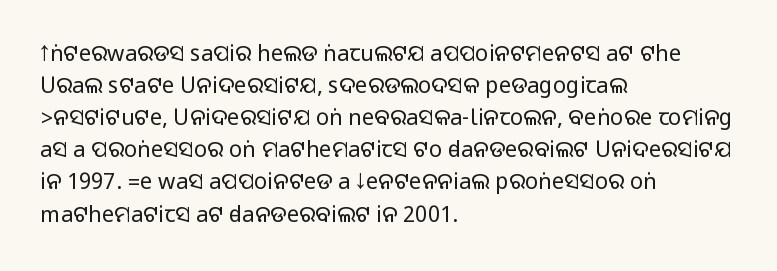
{"italic": "no", "underline": "no", "align": "left", "line_spacing": "normal", "line_spacing_ratio": 1.46, "letter_spacing": "normal", "letter_spacing_em": 0.0, "glyph_px": 22}
